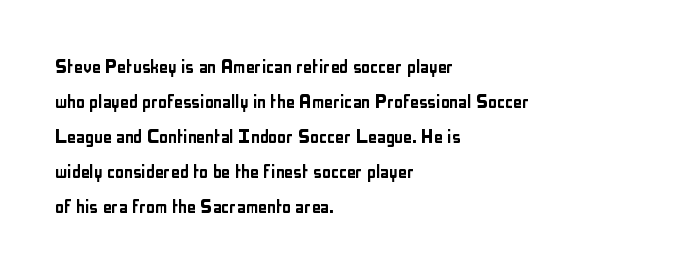
The image shows 22 px text type, upright; set left-aligned, normal line spacing (1.59x), normal letter spacing, not underlined.
